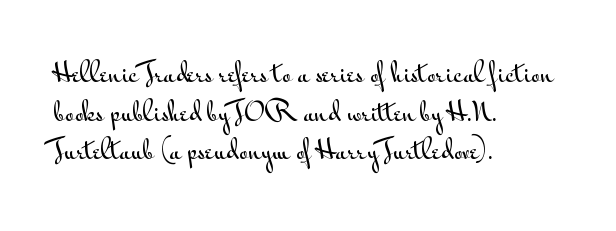
Q: Is the text underlined? A: No.
Q: How is the paragraph aligned? A: Left-aligned.
Q: Is the spacing between letters normal or unusually wide? A: Normal.
Q: Is the spacing between lines tight, normal or loose? A: Normal.
